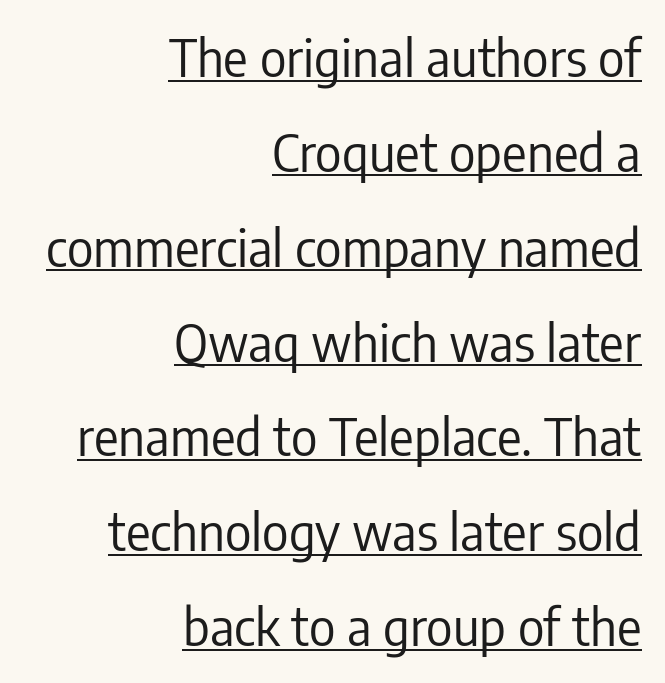
Q: Is the text bold? A: No.
Q: Is the text italic (slanted)? A: No, it is upright.
Q: Is the typeface a serif or a sans-serif typeface? A: Sans-serif.
Q: Is the text underlined? A: Yes.
Q: How is the paragraph aligned? A: Right-aligned.
Q: Is the spacing between letters normal or unusually wide? A: Normal.
Q: Width (condensed, normal, or wide)? A: Condensed.
Q: Stroke contrast? A: Low.
Q: x-height? A: Medium.
Q: Monospaced? A: No.
